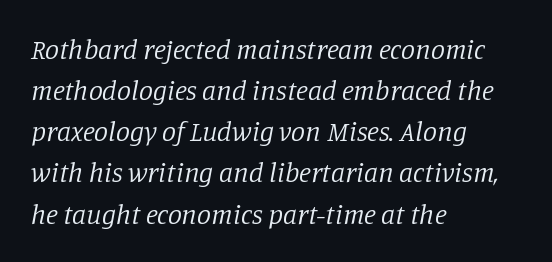
This rendering employs a face with finishing strokes, i.e., a serif. The face used here is rendered with its standard letterfit. Would a proofreader flag this as italicized? Yes. The space beneath each line is pristine and unruled. Each new line begins a customary step beneath the previous one. Line beginnings align vertically; line endings do not.
